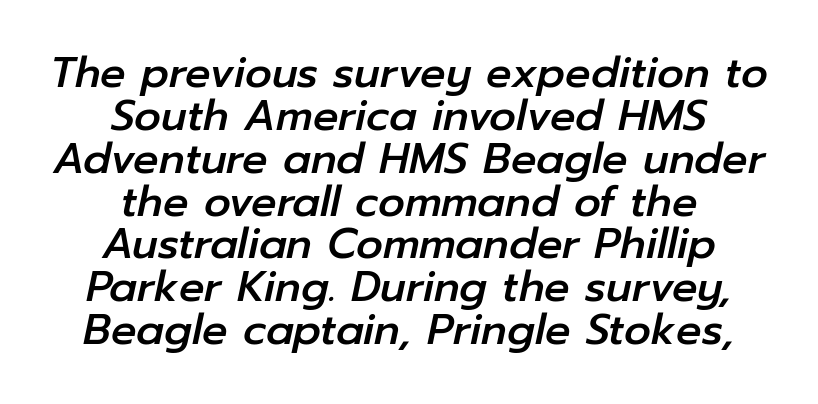
One glance says dense: line gaps are narrower than usual. The zone under the glyphs is completely vacant. The rendering uses natural spacing where letterforms have individual widths. No extra tracking has been applied to these lines.
